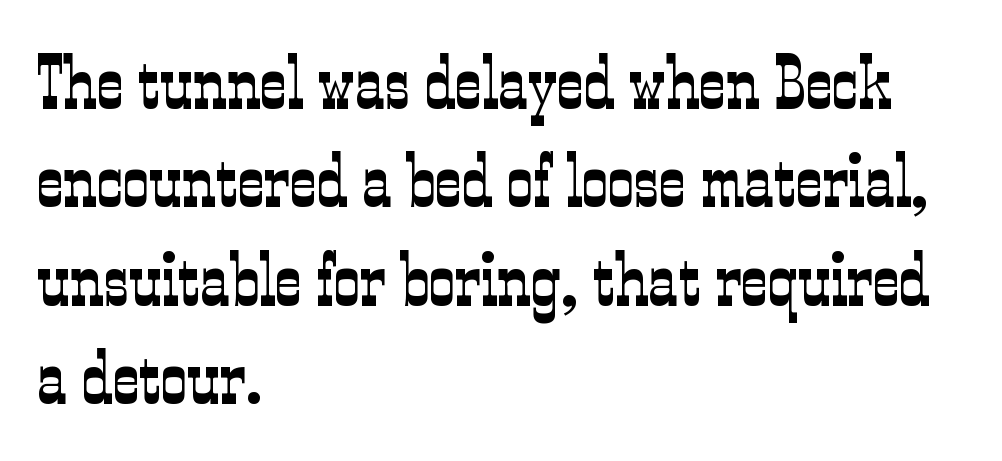
Serifs: yes, visible at the terminals of the letterforms. No chunkiness to these letters — they're not bold. This block has exactly the height ordinary leading produces. The text block is weighted toward the left margin, trailing off unevenly rightward.
